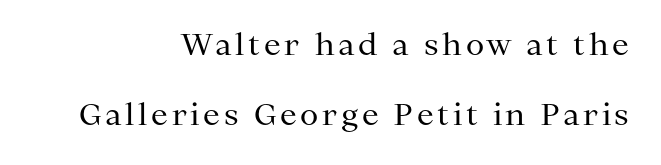
Q: Is the text bold? A: No.
Q: Is the text italic (slanted)? A: No, it is upright.
Q: Is the typeface a serif or a sans-serif typeface? A: Serif.
Q: Is the text underlined? A: No.
Q: How is the paragraph aligned? A: Right-aligned.
Q: Is the spacing between lines tight, normal or loose? A: Loose.
Q: Width (condensed, normal, or wide)? A: Normal.
Q: Stroke contrast? A: Medium.
Q: x-height? A: Medium.
Q: Monospaced? A: No.
